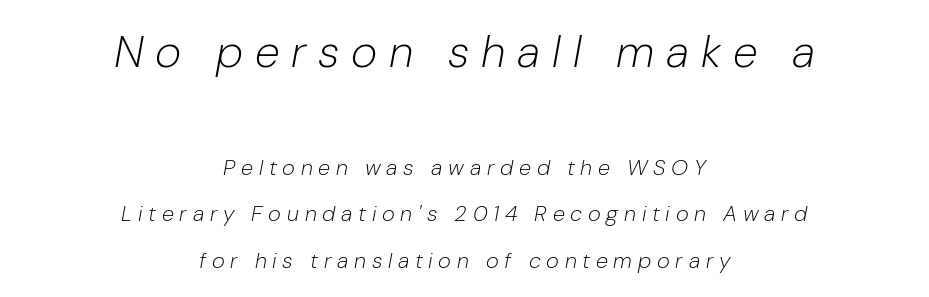
No word sits above an underline. This sample uses an oblique cut, with every glyph tilted off the vertical. Summary of vertical rhythm: relaxed, with wide interline spacing. This reads as an unemphasized weight, regular at the heaviest. This sample has the flowing, uneven cadence of proportional lettering. Block one is the big one; block two sits smaller underneath.
